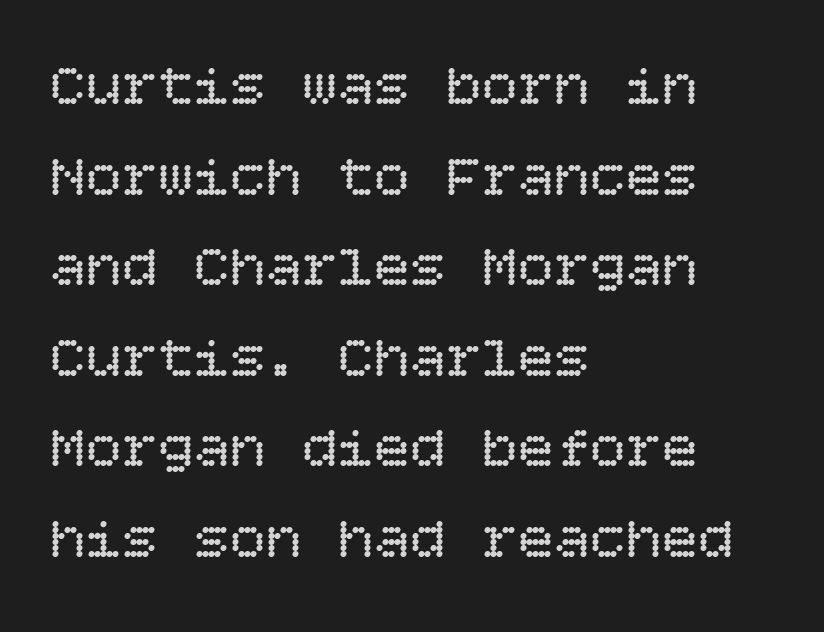
The image shows 60 px regular-weight type, upright; set left-aligned, normal line spacing (1.51x), normal letter spacing, not underlined; low stroke contrast and a large x-height.
